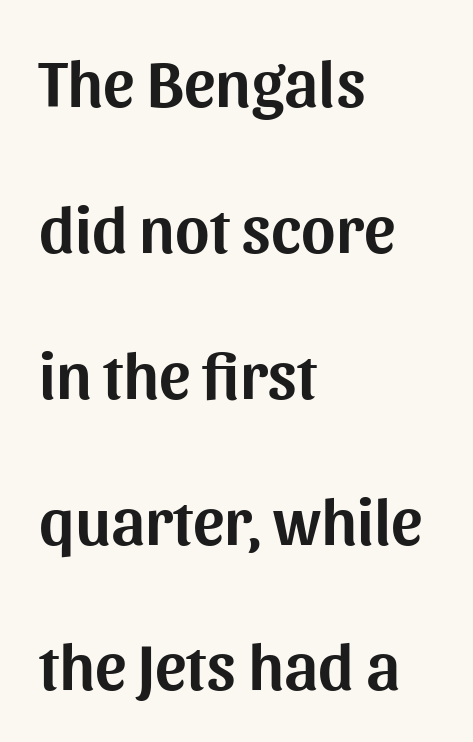
{"serif": "no", "italic": "no", "width": "normal", "stroke_contrast": "medium", "x_height": "medium", "monospaced": "no", "underline": "no", "align": "left", "line_spacing": "loose", "line_spacing_ratio": 2.21, "letter_spacing": "normal", "letter_spacing_em": 0.0, "glyph_px": 66}
